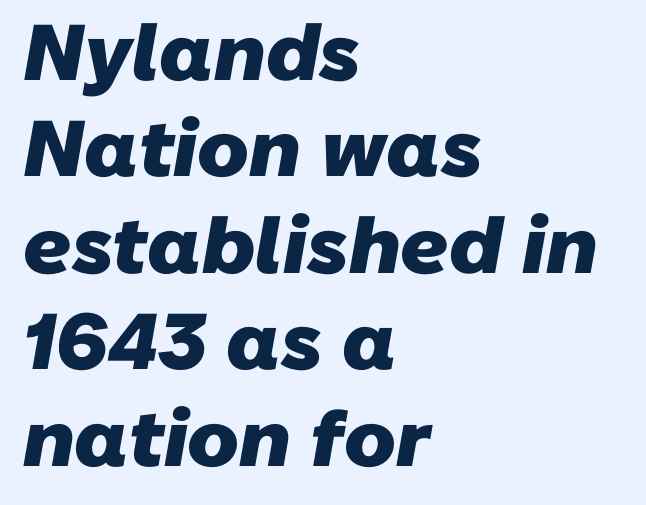
The image shows 79 px heavy sans-serif type; set left-aligned, line spacing 1.22x, normal letter spacing, not underlined; low stroke contrast and a medium x-height.
